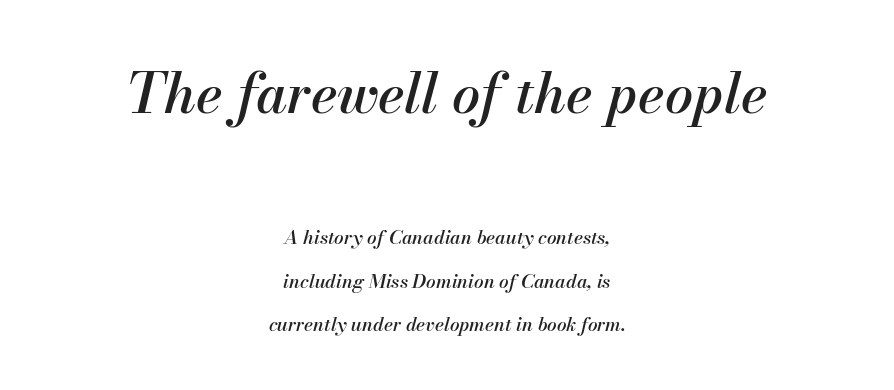
These lines are rendered in a variable-pitch font. The lines in this sample share a center point and differ in where they start and stop. In terms of posture, this sample is oblique. Baseline-to-baseline distance is far greater than the letter height. Default kerning and tracking; the words read as compact shapes. The first block has been scaled up relative to the second.
